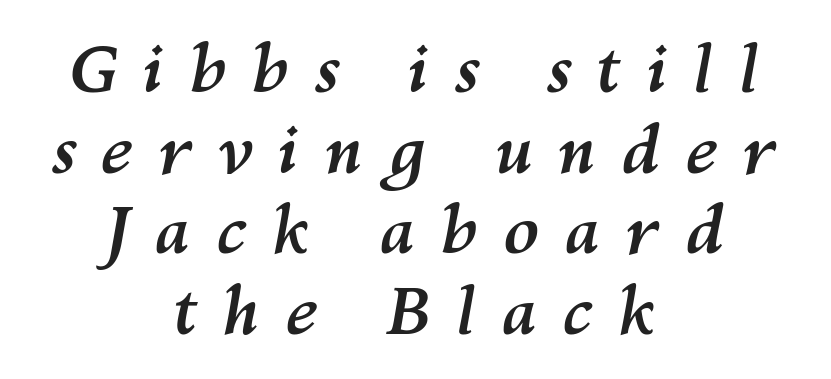
Q: Is the text bold? A: Yes.
Q: Is the text italic (slanted)? A: Yes, it leans right by about 10 degrees.
Q: Is the text underlined? A: No.
Q: How is the paragraph aligned? A: Centered.
Q: Is the spacing between letters normal or unusually wide? A: Unusually wide.
Q: Width (condensed, normal, or wide)? A: Normal.
Q: Stroke contrast? A: Medium.
Q: x-height? A: Medium.
Q: Monospaced? A: No.
